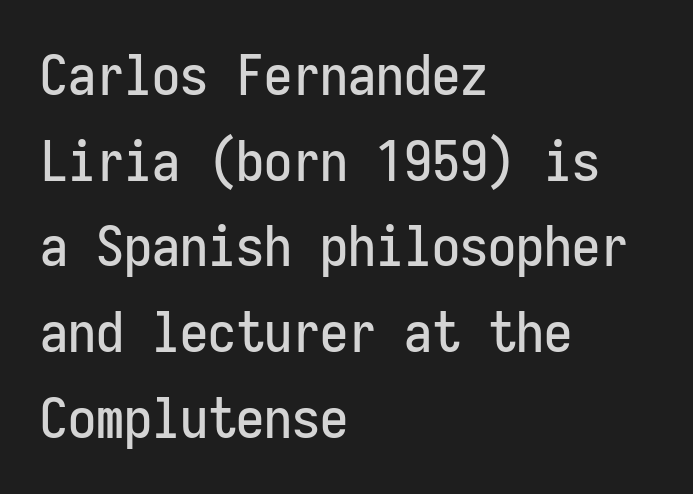
{"serif": "no", "italic": "no", "width": "condensed", "stroke_contrast": "low", "x_height": "medium", "monospaced": "yes", "underline": "no", "align": "left", "line_spacing": "normal", "line_spacing_ratio": 1.53, "letter_spacing": "normal", "letter_spacing_em": 0.0, "glyph_px": 56}
